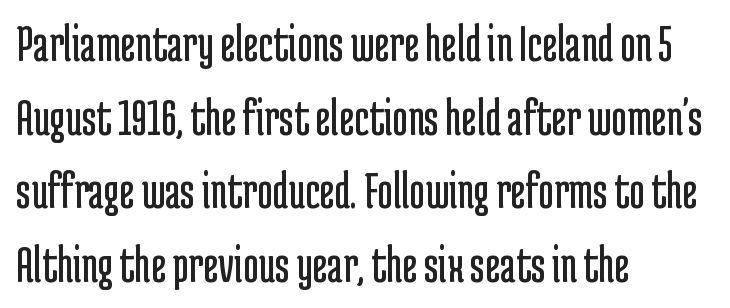
Q: Is the text bold? A: No.
Q: Is the text italic (slanted)? A: No, it is upright.
Q: Is the typeface a serif or a sans-serif typeface? A: Sans-serif.
Q: Is the text underlined? A: No.
Q: How is the paragraph aligned? A: Left-aligned.
Q: Is the spacing between letters normal or unusually wide? A: Normal.
Q: Is the spacing between lines tight, normal or loose? A: Normal.
Q: Width (condensed, normal, or wide)? A: Condensed.
Q: Stroke contrast? A: Low.
Q: x-height? A: Medium.
Q: Monospaced? A: No.
